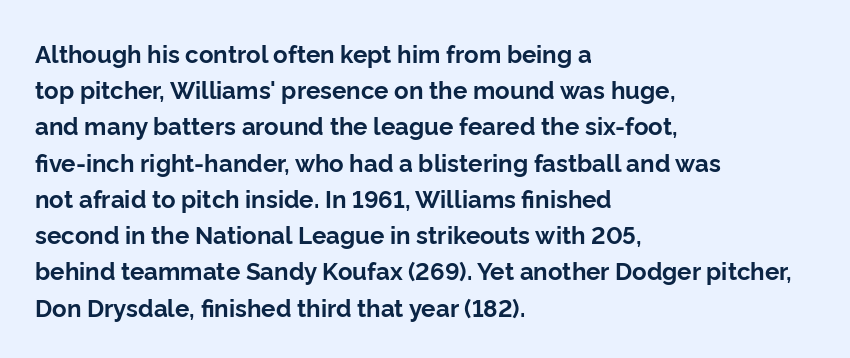
The image shows 24 px bold type, upright; set left-aligned, normal line spacing (1.51x), normal letter spacing, not underlined.
